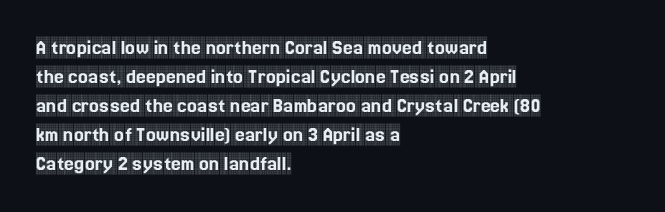
It's the straight-up-and-down kind of type. The horizontal fit of the characters is conventional and even. These lines are set flush left with a ragged right edge. Glance below the letters and you will spot only blank space.
